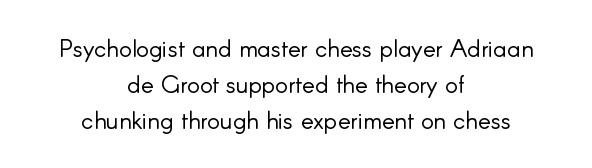
The image shows 24 px text type, upright; set centered, normal line spacing (1.51x), normal letter spacing, not underlined.
